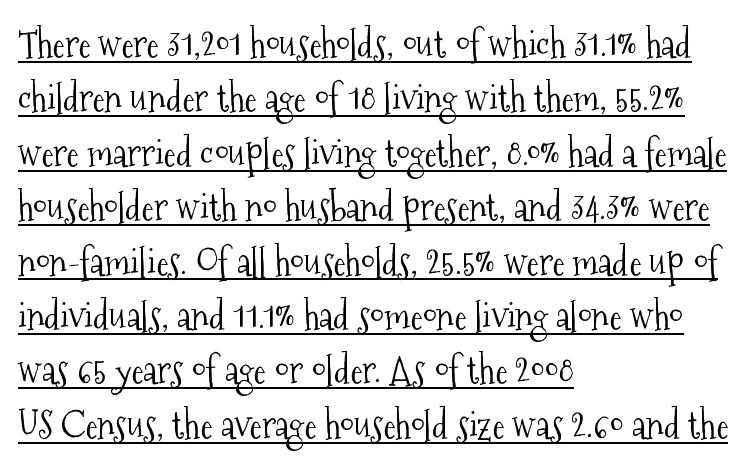
The rendering uses a moderate line-height, typical for paragraphs. One-word summary of the alignment: left. Serifs: yes, visible at the terminals of the letterforms. Underlining? Definitely there. Looks like regular typesetting: each glyph gets only the width it needs.
